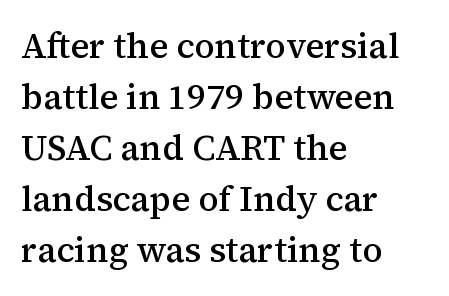
Q: Is the text bold? A: Semi-bold.
Q: Is the text italic (slanted)? A: No, it is upright.
Q: Is the typeface a serif or a sans-serif typeface? A: Serif.
Q: Is the text underlined? A: No.
Q: How is the paragraph aligned? A: Left-aligned.
Q: Is the spacing between letters normal or unusually wide? A: Normal.
Q: Is the spacing between lines tight, normal or loose? A: Normal.
Q: Width (condensed, normal, or wide)? A: Normal.
Q: Stroke contrast? A: Medium.
Q: x-height? A: Medium.
Q: Monospaced? A: No.
